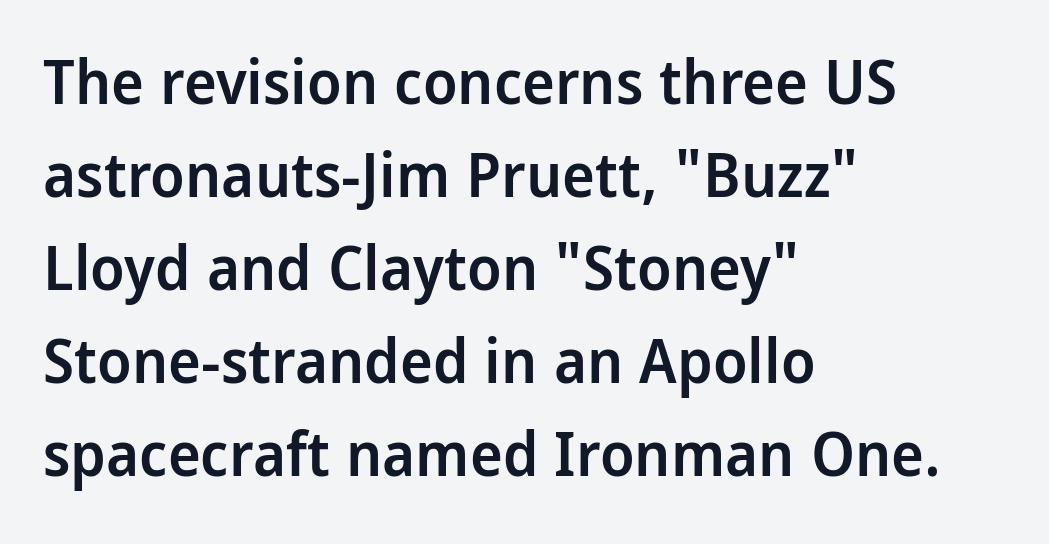
In terms of leading, this rendering sits right in the middle. This is the in-between weight designers call semibold or demi. Note: no serifs on the glyphs. Do the characters align in a grid? No, the font is proportional. Unmarked baselines from the first word to the last. Students, note that the glyphs here touch the page at normal intervals.
